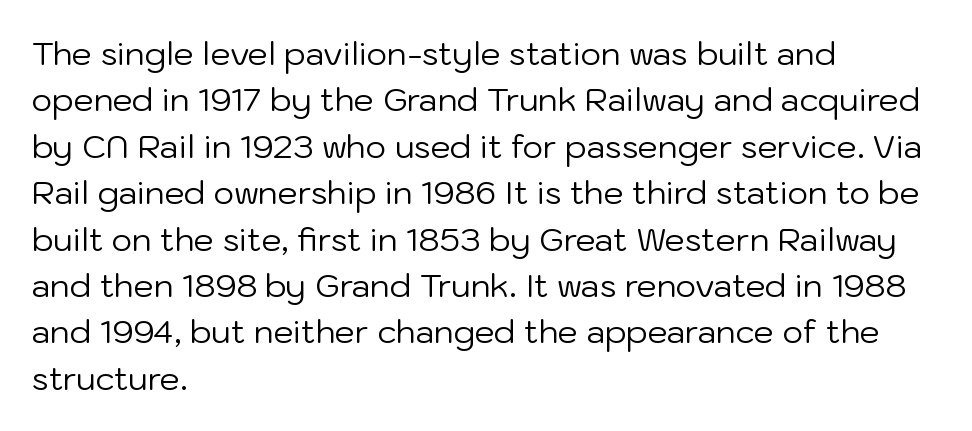
{"serif": "no", "italic": "no", "bold": "no", "weight": "regular", "width": "normal", "stroke_contrast": "low", "x_height": "medium", "monospaced": "no", "underline": "no", "align": "left", "line_spacing": "normal", "line_spacing_ratio": 1.45, "letter_spacing": "normal", "letter_spacing_em": 0.0, "glyph_px": 32}
